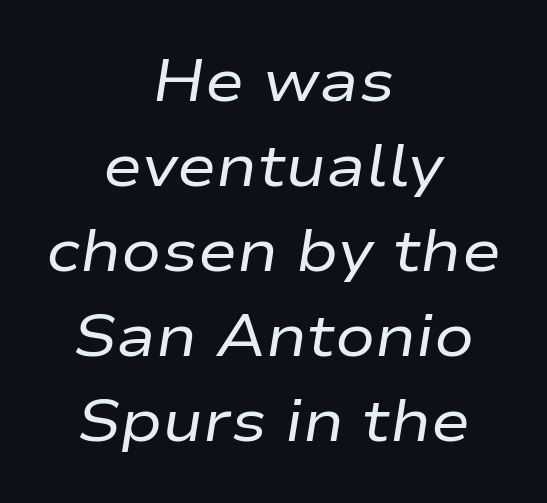
The image shows 59 px regular-weight, wide type, italic (leaning right); set centered, normal line spacing (1.44x), normal letter spacing, not underlined; low stroke contrast and a medium x-height.
